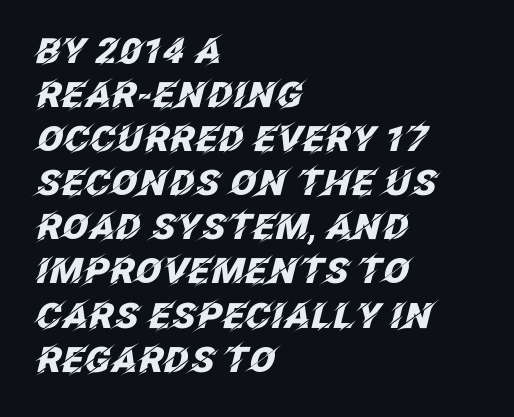
Q: Is the text bold? A: Yes.
Q: Is the text italic (slanted)? A: Yes, it leans right by about 12 degrees.
Q: Is the text underlined? A: No.
Q: How is the paragraph aligned? A: Left-aligned.
Q: Is the spacing between letters normal or unusually wide? A: Normal.
Q: Is the spacing between lines tight, normal or loose? A: Normal.
Q: Width (condensed, normal, or wide)? A: Normal.
Q: Stroke contrast? A: Low.
Q: x-height? A: Large.
Q: Monospaced? A: No.
